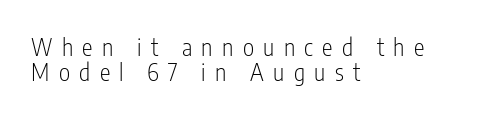
The image shows 24 px text type, upright; set left-aligned, tight line spacing (1.05x), unusually wide letter spacing (+0.39 em), not underlined.
